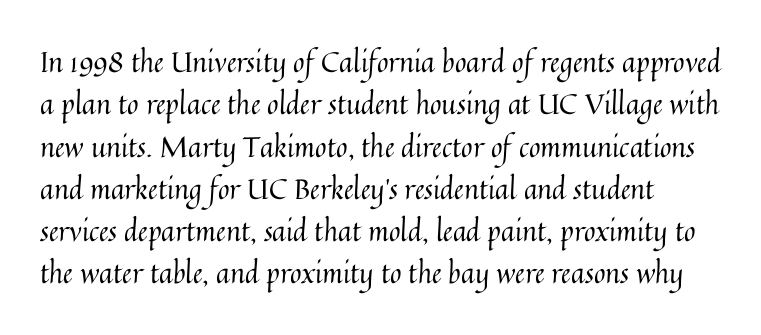
Q: Is the text bold? A: No.
Q: Is the text italic (slanted)? A: Yes.
Q: Is the text underlined? A: No.
Q: Is the spacing between letters normal or unusually wide? A: Normal.
Q: Is the spacing between lines tight, normal or loose? A: Normal.
Q: Width (condensed, normal, or wide)? A: Normal.
Q: Stroke contrast? A: Medium.
Q: x-height? A: Medium.
Q: Monospaced? A: No.
